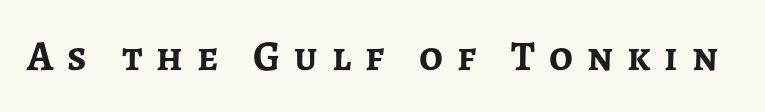
The line texture is sparse and dotted thanks to wide tracking. Notice how the stems are strictly vertical — no italics here. Thick stems and heavy bowls — unmistakably bold. Serifs: no, the terminals of the letterforms are clean. Each letter keeps its own natural width here, so spacing adapts to shape. The words here are not underlined.
